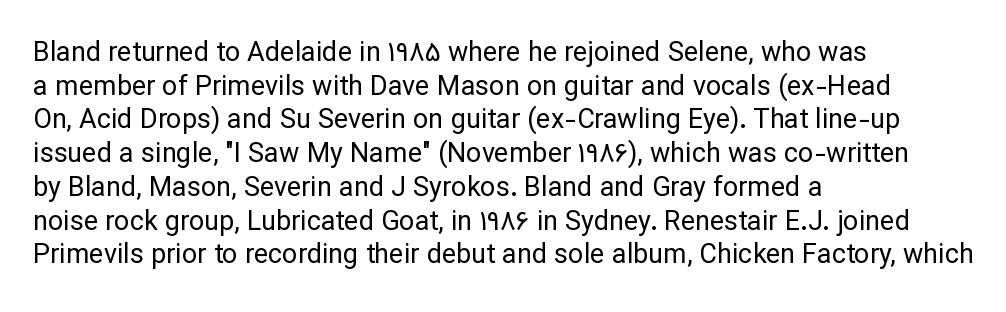
{"italic": "no", "bold": "no", "underline": "no", "align": "left", "line_spacing": "normal", "line_spacing_ratio": 1.25, "letter_spacing": "normal", "letter_spacing_em": 0.0, "glyph_px": 27}
